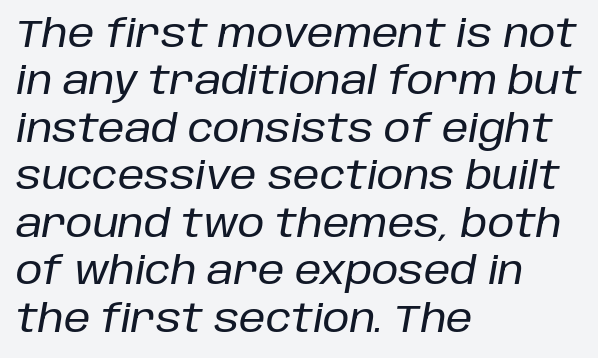
Q: Is the text italic (slanted)? A: Yes, it leans right by about 10 degrees.
Q: Is the text underlined? A: No.
Q: How is the paragraph aligned? A: Left-aligned.
Q: Is the spacing between letters normal or unusually wide? A: Normal.
Q: Is the spacing between lines tight, normal or loose? A: Normal.
Q: Width (condensed, normal, or wide)? A: Normal.
Q: Stroke contrast? A: Low.
Q: x-height? A: Large.
Q: Monospaced? A: No.
